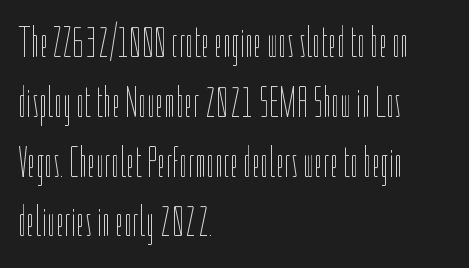
Q: Is the text bold? A: No.
Q: Is the text italic (slanted)? A: No, it is upright.
Q: Is the text underlined? A: No.
Q: How is the paragraph aligned? A: Left-aligned.
Q: Is the spacing between letters normal or unusually wide? A: Normal.
Q: Is the spacing between lines tight, normal or loose? A: Normal.
Q: Width (condensed, normal, or wide)? A: Condensed.
Q: Stroke contrast? A: Low.
Q: x-height? A: Medium.
Q: Monospaced? A: No.
